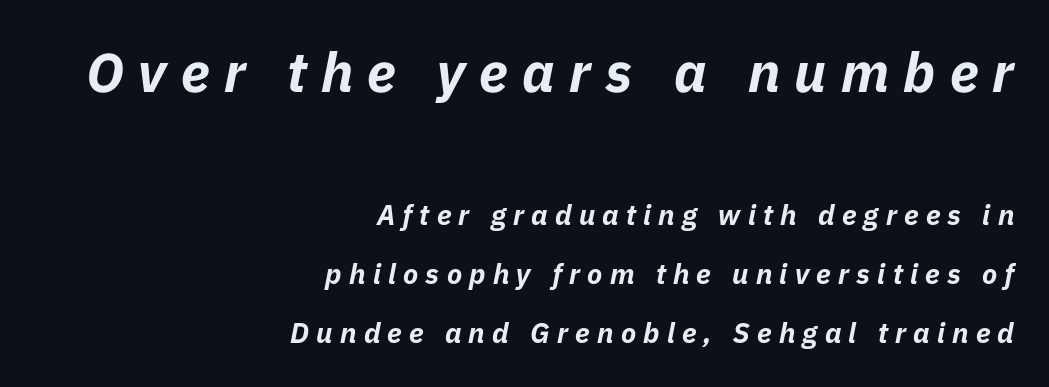
Q: Is the text bold? A: Yes.
Q: Is the text italic (slanted)? A: Yes, it leans right by about 11 degrees.
Q: Is the text underlined? A: No.
Q: How is the paragraph aligned? A: Right-aligned.
Q: Is the spacing between letters normal or unusually wide? A: Unusually wide.
Q: Is the spacing between lines tight, normal or loose? A: Loose.
Q: Which block of text is set in a larger size, the first (top) or the second (bottom)? A: The first (top) one.
Q: Width (condensed, normal, or wide)? A: Normal.
Q: Stroke contrast? A: Low.
Q: x-height? A: Medium.
Q: Monospaced? A: No.
